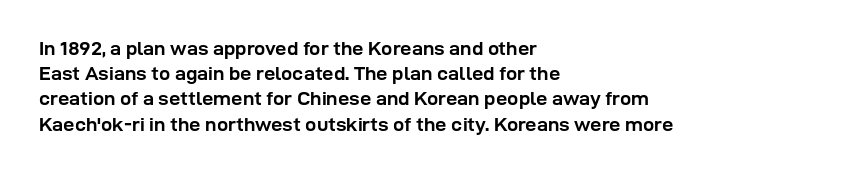
The image shows 20 px bold type, upright; set left-aligned, normal line spacing (1.26x), normal letter spacing, not underlined.
